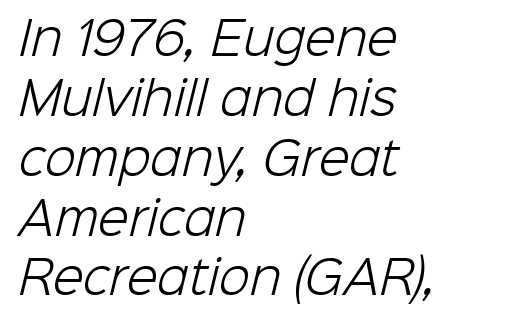
Varying glyph widths throughout — classic text-font behaviour. Horizontal alignment here is leftward, the default for most running prose. The strokes carry an ordinary text weight at most. Serif or sans? Sans — the stroke terminals are bare. Line spacing here is normal. Clear beneath every line of the passage.
